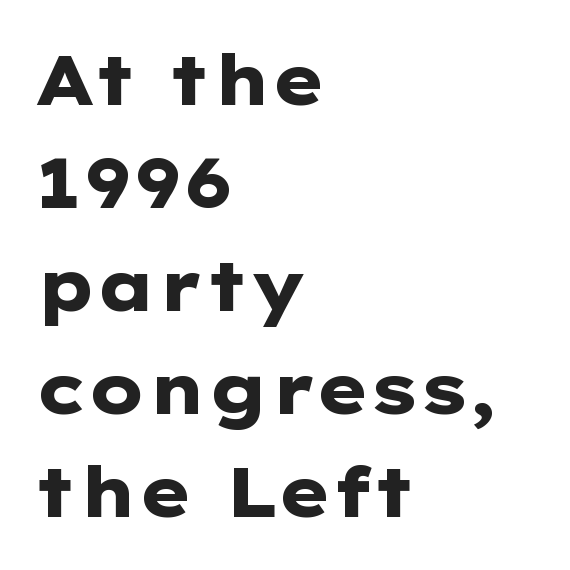
{"serif": "no", "italic": "no", "bold": "yes", "weight": "heavy", "width": "wide", "stroke_contrast": "low", "x_height": "medium", "monospaced": "no", "underline": "no", "align": "left", "line_spacing": "normal", "line_spacing_ratio": 1.47, "letter_spacing": "normal", "letter_spacing_em": 0.0, "glyph_px": 70}
